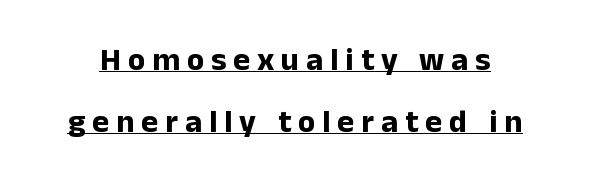
Q: Is the text bold? A: Yes.
Q: Is the text italic (slanted)? A: No, it is upright.
Q: Is the typeface a serif or a sans-serif typeface? A: Sans-serif.
Q: Is the text underlined? A: Yes.
Q: Is the spacing between letters normal or unusually wide? A: Unusually wide.
Q: Is the spacing between lines tight, normal or loose? A: Loose.
Q: Width (condensed, normal, or wide)? A: Normal.
Q: Stroke contrast? A: Low.
Q: x-height? A: Medium.
Q: Monospaced? A: No.
